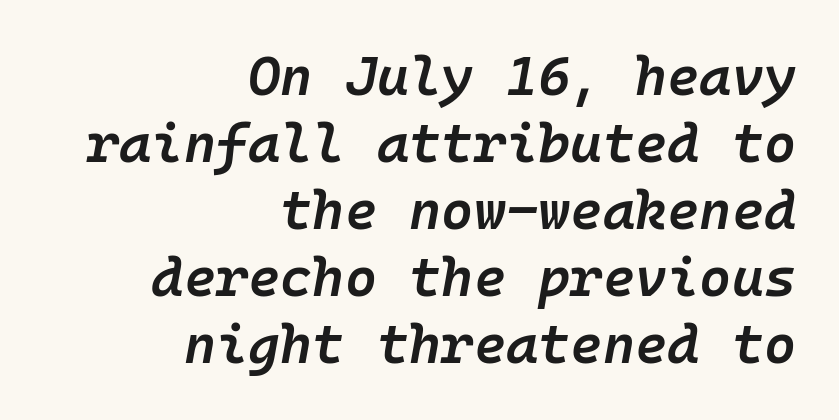
Q: Is the text bold? A: Semi-bold.
Q: Is the text italic (slanted)? A: Yes, it leans right by about 10 degrees.
Q: Is the text underlined? A: No.
Q: How is the paragraph aligned? A: Right-aligned.
Q: Is the spacing between letters normal or unusually wide? A: Normal.
Q: Width (condensed, normal, or wide)? A: Normal.
Q: Stroke contrast? A: Low.
Q: x-height? A: Medium.
Q: Monospaced? A: Yes.
